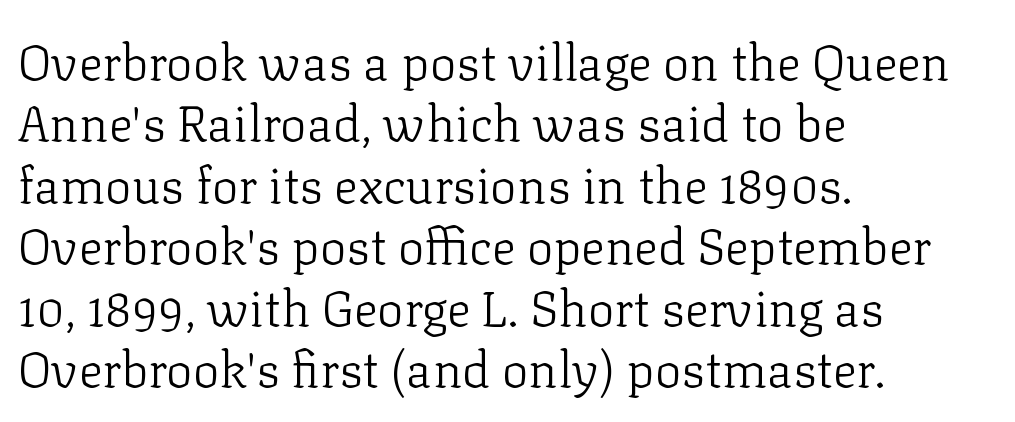
The image shows 50 px light serif type, upright; set left-aligned, line spacing 1.23x, normal letter spacing, not underlined; low stroke contrast and a medium x-height.
